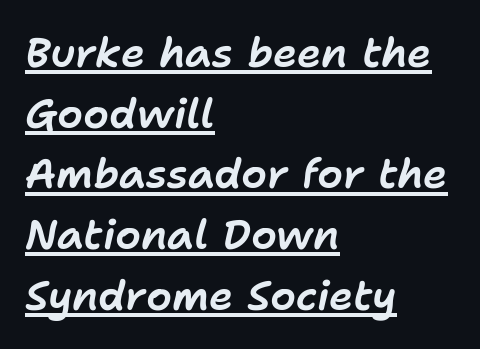
{"italic": "yes", "lean": "right", "slant_degrees": 11, "width": "normal", "stroke_contrast": "low", "x_height": "medium", "monospaced": "no", "underline": "yes", "align": "left", "line_spacing": "normal", "line_spacing_ratio": 1.48, "letter_spacing": "normal", "letter_spacing_em": 0.0, "glyph_px": 41}
